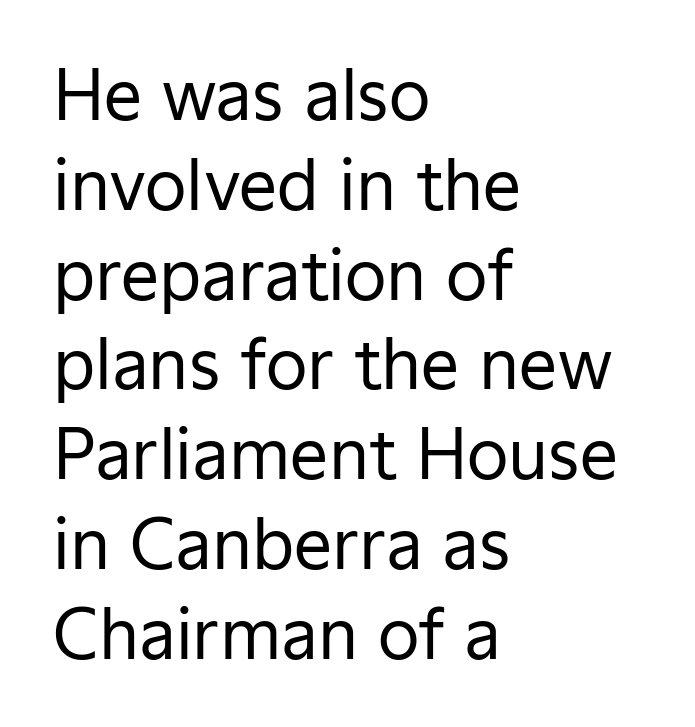
Is this a fixed-width face? No — the glyphs have proportional, varying widths. I'd call this a sans setting — the letters go barefoot. Standard letterfit; no display-style spreading of the glyphs. Unbolded letterforms with no extra heft.
